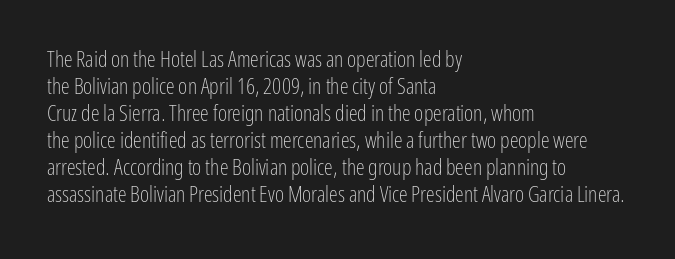
Q: Is the text bold? A: No.
Q: Is the text italic (slanted)? A: No, it is upright.
Q: Is the text underlined? A: No.
Q: How is the paragraph aligned? A: Left-aligned.
Q: Is the spacing between letters normal or unusually wide? A: Normal.
